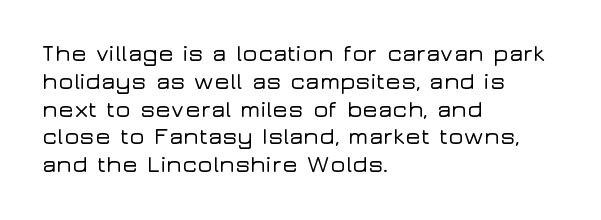
Here the glyphs are tracked normally, forming tight word shapes. The specimen omits any rule beneath the text block's lines. Vertical strokes here are truly vertical. The lines in this sample share a left origin and differ only in where they stop.
